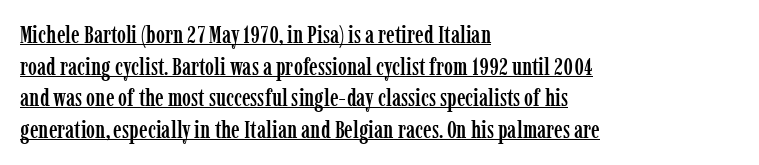
The image shows 24 px text type, upright; set left-aligned, normal line spacing (1.32x), normal letter spacing, underlined.
